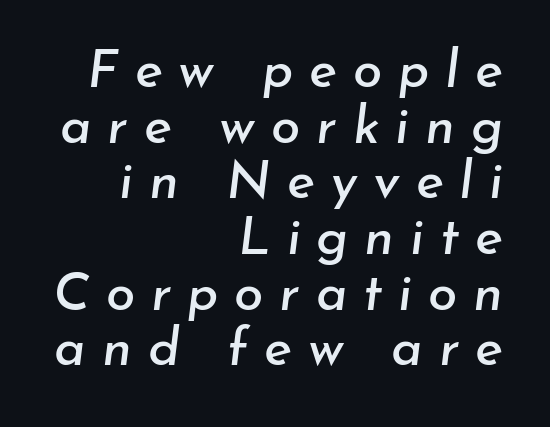
The leading is snug, giving the passage a crowded texture. Anything drawn beneath the words? Only blank space. Caption: multi-line text, flush right, ragged left. This sample has the flowing, uneven cadence of proportional lettering.
